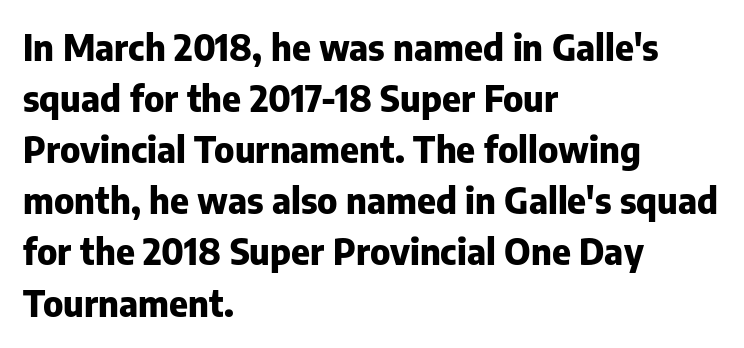
Italic? Not at all — the glyphs are vertical. Is this a fixed-width face? No — the glyphs have proportional, varying widths. The face used here is rendered with its standard letterfit. Descenders are the only things crossing below the line.
